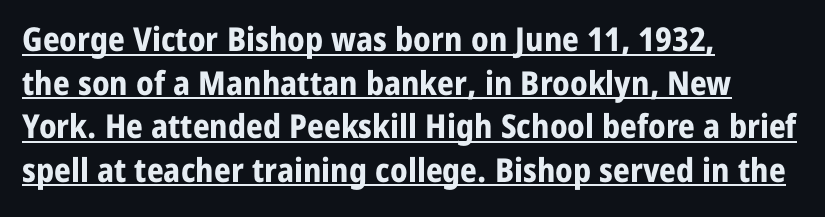
The image shows 33 px bold sans-serif type, upright; set left-aligned, normal line spacing (1.32x), normal letter spacing, underlined; low stroke contrast and a medium x-height.
